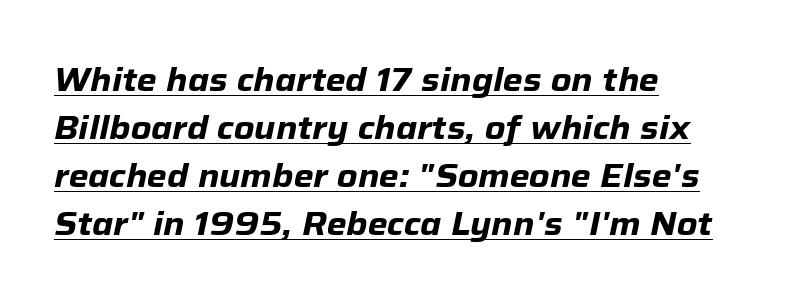
Q: Is the text bold? A: Yes.
Q: Is the text italic (slanted)? A: Yes, it leans right by about 12 degrees.
Q: Is the text underlined? A: Yes.
Q: How is the paragraph aligned? A: Left-aligned.
Q: Is the spacing between letters normal or unusually wide? A: Normal.
Q: Is the spacing between lines tight, normal or loose? A: Normal.
Q: Width (condensed, normal, or wide)? A: Normal.
Q: Stroke contrast? A: Low.
Q: x-height? A: Medium.
Q: Monospaced? A: No.
